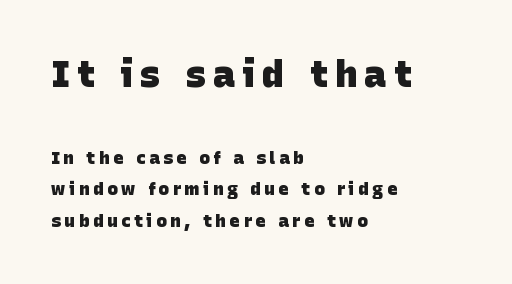
{"serif": "no", "bold": "yes", "weight": "heavy", "width": "normal", "stroke_contrast": "low", "x_height": "large", "monospaced": "no", "underline": "no", "align": "left", "line_spacing_ratio": 1.76, "larger_block": "first", "size_ratio": 2.06, "glyph_px": 37}
